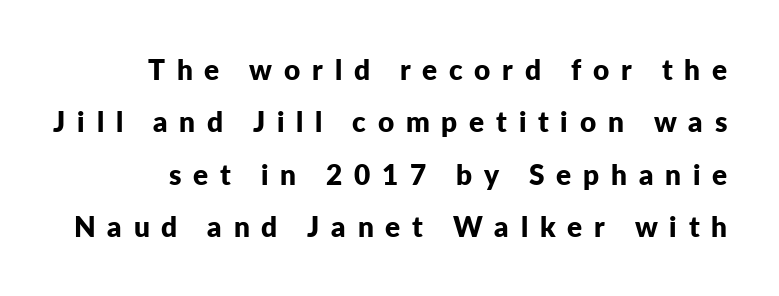
The image shows 28 px bold sans-serif type, upright; set line spacing 1.87x, unusually wide letter spacing (+0.42 em), not underlined; low stroke contrast and a medium x-height.
